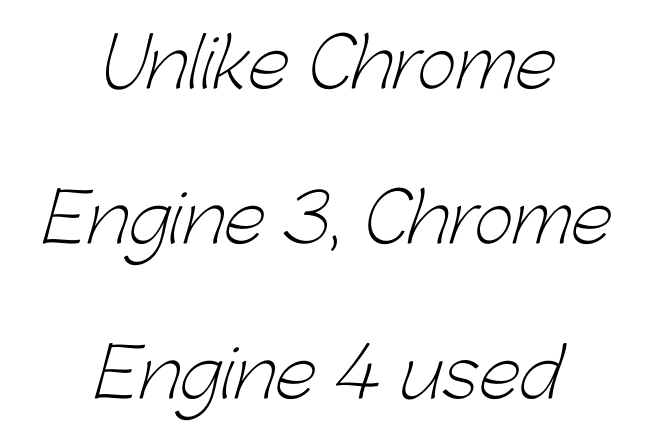
{"serif": "no", "bold": "no", "weight": "light", "width": "normal", "stroke_contrast": "low", "x_height": "medium", "monospaced": "no", "underline": "no", "align": "center", "line_spacing": "loose", "line_spacing_ratio": 2.28, "letter_spacing": "normal", "letter_spacing_em": 0.0, "glyph_px": 68}
